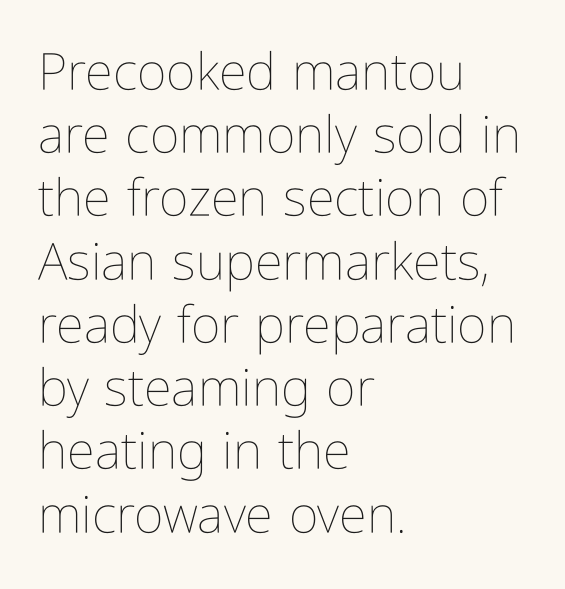
All the whitespace from short lines collects on the right. This is the regular roman posture of the typeface. The tracking reads as untouched default to a designer's eye. The foot of each line stays bare and open.
